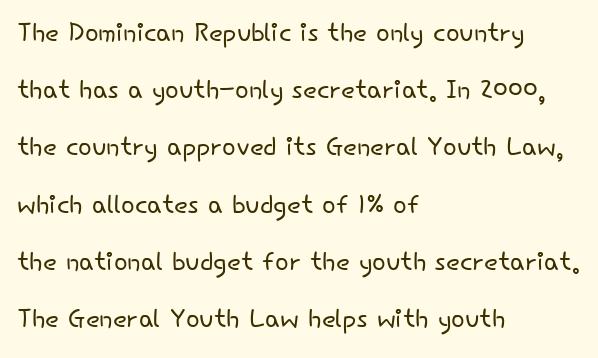
I'd call this a sans setting — the letters go barefoot. Characters remain perfectly vertical along every line. Every row of glyphs begins at an identical x-position on the left. Has an underline been added? It has not.
